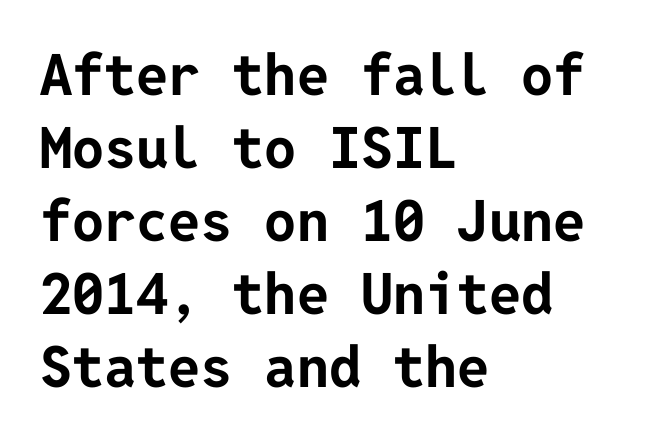
{"serif": "no", "italic": "no", "bold": "yes", "weight": "bold", "width": "normal", "stroke_contrast": "low", "x_height": "medium", "underline": "no", "align": "left", "line_spacing": "normal", "line_spacing_ratio": 1.28, "letter_spacing": "normal", "letter_spacing_em": 0.0, "glyph_px": 57}
